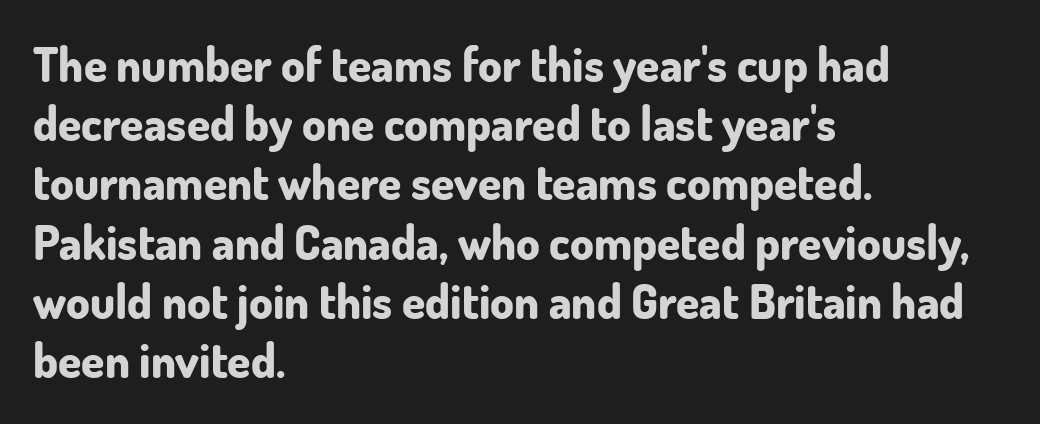
The image shows 47 px bold sans-serif type, upright; set left-aligned, normal line spacing (1.26x), normal letter spacing, not underlined; low stroke contrast and a small x-height.
